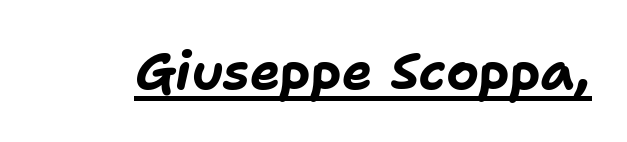
The image shows 51 px bold type, italic (leaning right); set normal letter spacing, underlined; low stroke contrast and a medium x-height.
